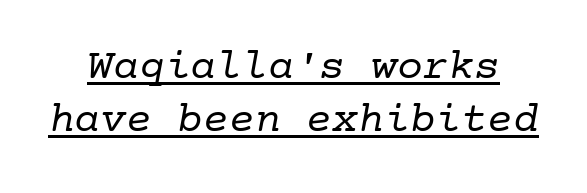
The image shows 43 px regular-weight serif type, monospaced; set line spacing 1.23x, normal letter spacing, underlined; low stroke contrast and a medium x-height.
